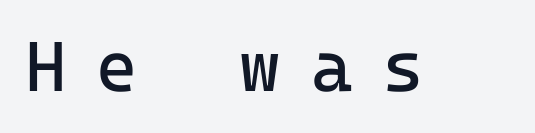
Q: Is the text bold? A: No.
Q: Is the text italic (slanted)? A: No, it is upright.
Q: Is the typeface a serif or a sans-serif typeface? A: Sans-serif.
Q: Is the text underlined? A: No.
Q: Is the spacing between letters normal or unusually wide? A: Unusually wide.
Q: Width (condensed, normal, or wide)? A: Normal.
Q: Stroke contrast? A: Low.
Q: x-height? A: Medium.
Q: Monospaced? A: Yes.
